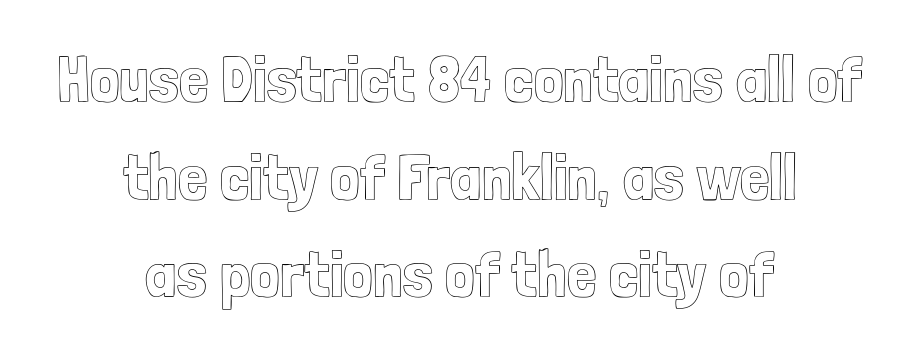
Descender tails drop into unmarked territory. Successive baselines arrive at the customary interval. Between one letter and the next there's only the usual sliver of space. The passage shown is typed in a proportional face where columns would drift. Leftover space on each line is divided equally before and after the words.
